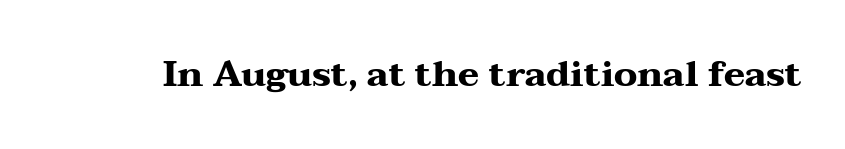
The rendering keeps characters at their native spacing. Typesetter's note: full bold, strokes at maximum text heaviness. The space beneath each line is pristine and unruled. Posture: vertical. Letterform terminals end in serifs throughout the passage.
